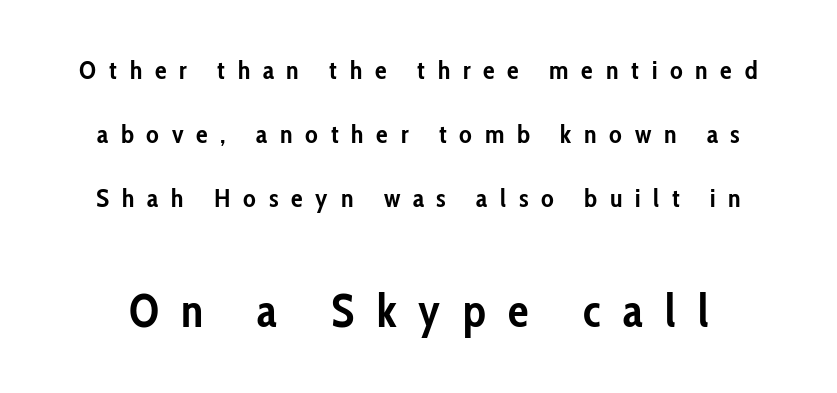
The image shows 46 px semibold, condensed sans-serif type, upright; set loose line spacing (2.47x), unusually wide letter spacing (+0.49 em), not underlined; the second (bottom) block is 1.77x larger; low stroke contrast and a medium x-height.
